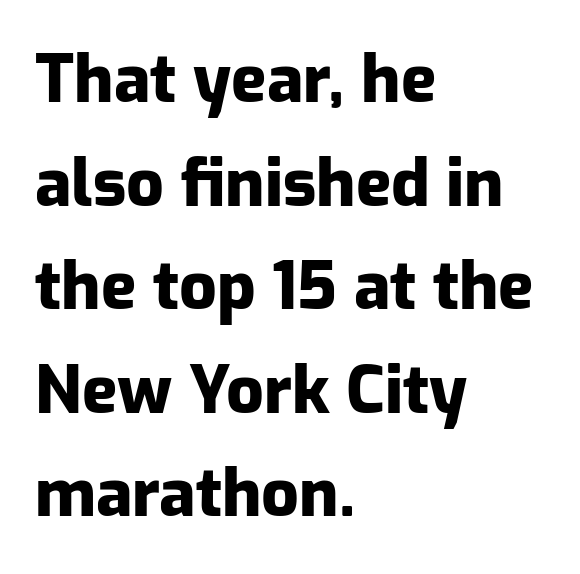
Any mark beneath the type? The region is blank. Unlike a traditional serif, this face leaves its strokes unadorned. Compared with a centered layout, this one pins lines to the left instead. The face used here is rendered with its standard letterfit. I'd describe the lettering as bold — thick and assertive. Think of a printed novel: that variable character pitch is what you see here.
